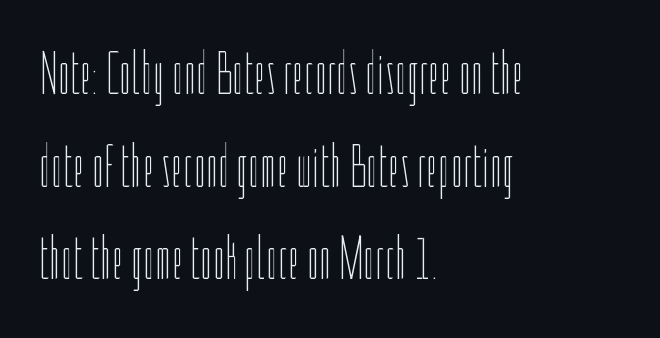
Words appear dense and cohesive because spacing is normal. Each line starts at the same left margin while the right side varies. Spacing verdict: proportional, widths tailored to each character. Underline: absent. This sample keeps an unexceptional amount of space between lines.
